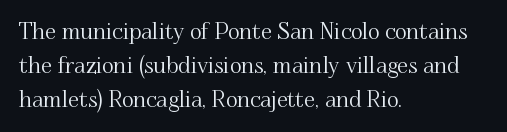
{"italic": "no", "underline": "no", "align": "left", "line_spacing": "normal", "line_spacing_ratio": 1.54, "letter_spacing": "normal", "letter_spacing_em": 0.0, "glyph_px": 22}
